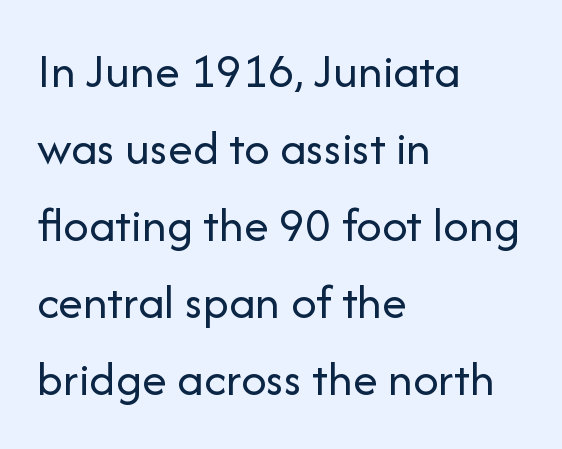
Think of a printed novel: that variable character pitch is what you see here. If you measured baseline to baseline, you'd find a middling distance. When letters stand straight like this, we call the style roman or upright. Teacher's note: observe the even left margin — that is flush-left alignment. A quiet, ordinary-to-light weight characterises the typeface.
